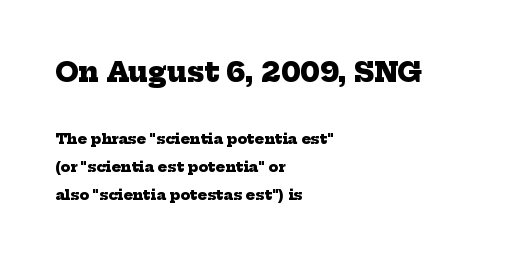
Q: Is the text bold? A: Yes.
Q: Is the text underlined? A: No.
Q: How is the paragraph aligned? A: Left-aligned.
Q: Is the spacing between letters normal or unusually wide? A: Normal.
Q: Is the spacing between lines tight, normal or loose? A: Loose.
Q: Which block of text is set in a larger size, the first (top) or the second (bottom)? A: The first (top) one.
